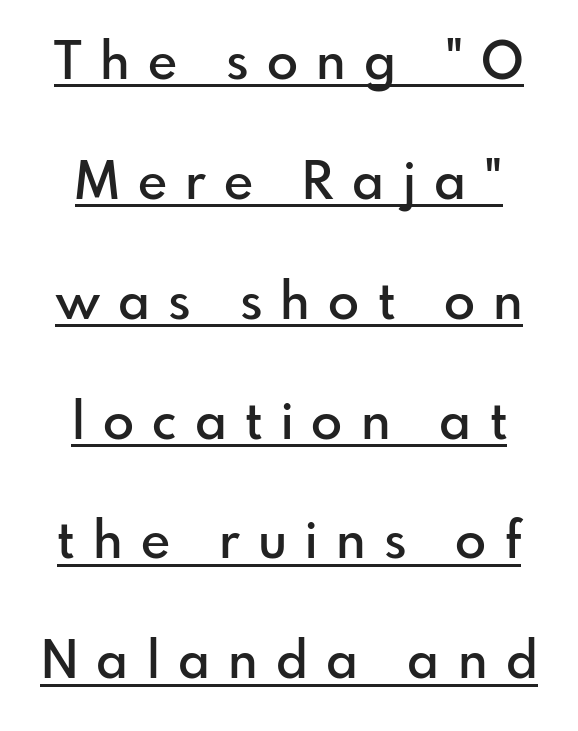
The image shows 51 px semibold sans-serif type, upright; set loose line spacing (2.35x), unusually wide letter spacing (+0.36 em), underlined; low stroke contrast and a small x-height.
